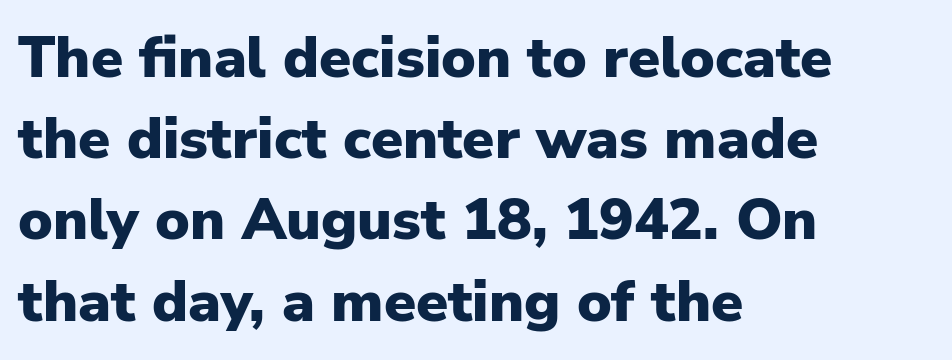
Standard letterfit; no display-style spreading of the glyphs. The gap between lines stays unmarked. Emphasis by weight is at full strength: bold. The paragraph shown leans on its left margin.
